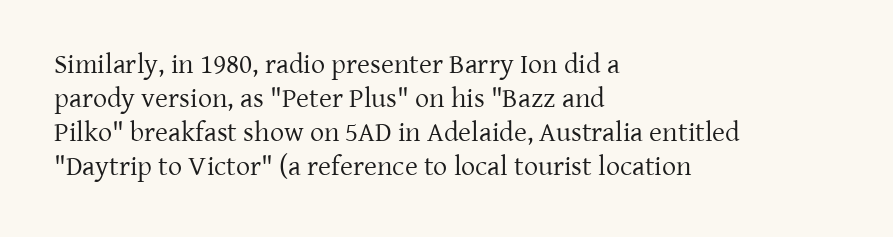
The image shows 28 px regular-weight serif type, upright; set left-aligned, line spacing 1.21x, normal letter spacing, not underlined; low stroke contrast and a medium x-height.
